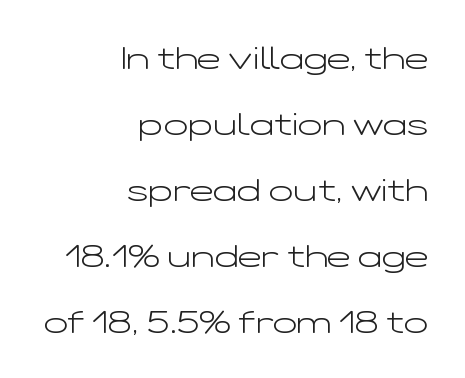
The image shows 32 px light, wide sans-serif type, upright; set right-aligned, loose line spacing (2.06x), normal letter spacing, not underlined; low stroke contrast and a medium x-height.
